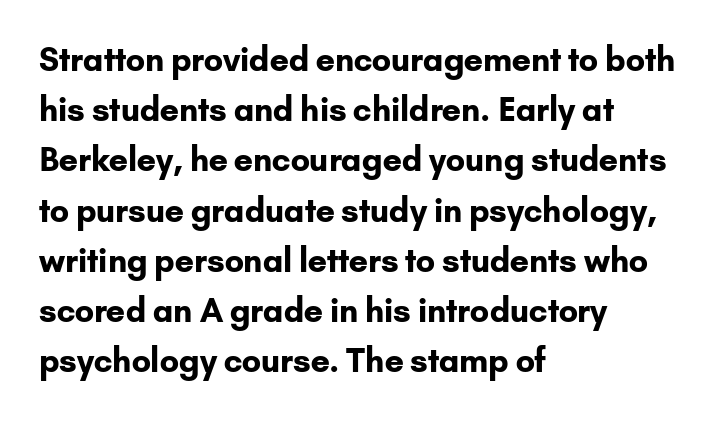
{"serif": "no", "italic": "no", "bold": "yes", "weight": "bold", "width": "normal", "stroke_contrast": "low", "x_height": "small", "monospaced": "no", "underline": "no", "align": "left", "line_spacing": "normal", "line_spacing_ratio": 1.57, "letter_spacing": "normal", "letter_spacing_em": 0.0, "glyph_px": 32}
